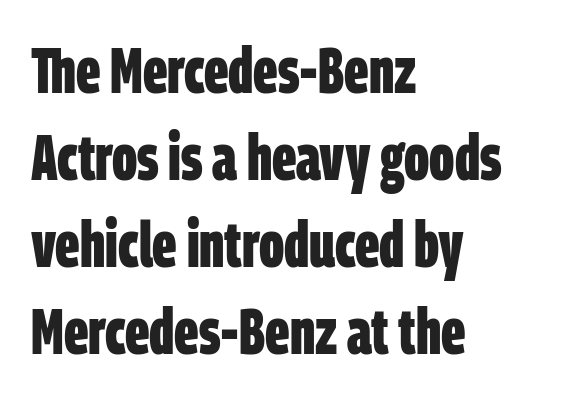
{"serif": "no", "bold": "yes", "weight": "bold", "width": "condensed", "stroke_contrast": "low", "x_height": "large", "monospaced": "no", "underline": "no", "align": "left", "line_spacing": "normal", "line_spacing_ratio": 1.36, "letter_spacing": "normal", "letter_spacing_em": 0.0, "glyph_px": 64}
